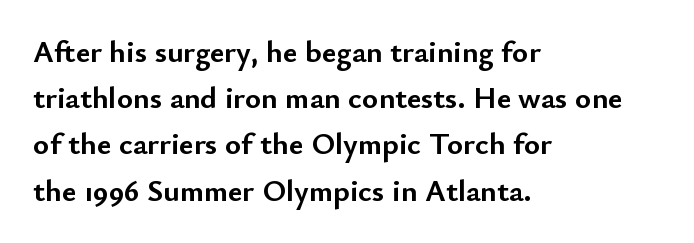
The image shows 31 px semibold sans-serif type, upright; set left-aligned, normal line spacing (1.49x), normal letter spacing, not underlined; low stroke contrast and a small x-height.
